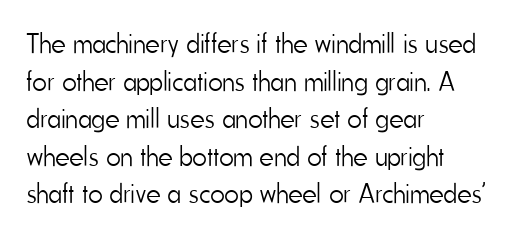
Q: Is the text bold? A: No.
Q: Is the text italic (slanted)? A: No, it is upright.
Q: Is the typeface a serif or a sans-serif typeface? A: Sans-serif.
Q: Is the text underlined? A: No.
Q: How is the paragraph aligned? A: Left-aligned.
Q: Is the spacing between letters normal or unusually wide? A: Normal.
Q: Is the spacing between lines tight, normal or loose? A: Normal.
Q: Width (condensed, normal, or wide)? A: Condensed.
Q: Stroke contrast? A: Low.
Q: x-height? A: Small.
Q: Monospaced? A: No.
